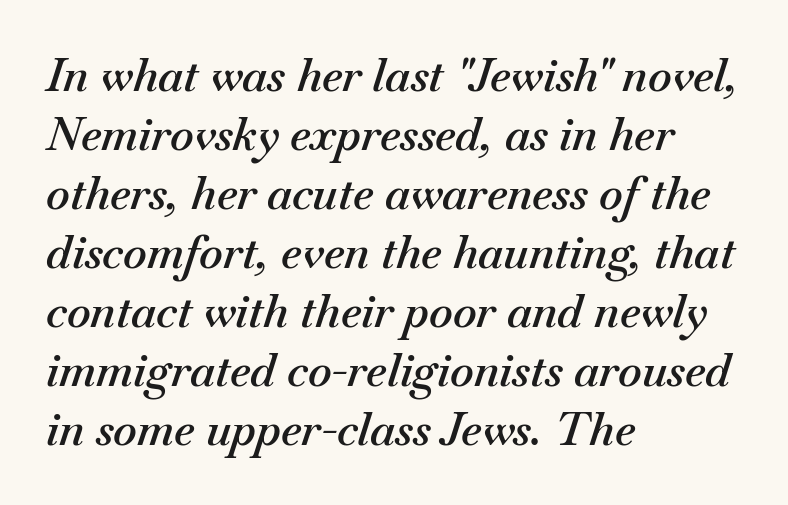
{"italic": "yes", "lean": "right", "slant_degrees": 18, "bold": "semi", "weight": "semibold", "width": "normal", "stroke_contrast": "medium", "x_height": "small", "monospaced": "no", "underline": "no", "align": "left", "line_spacing": "normal", "line_spacing_ratio": 1.31, "letter_spacing": "normal", "letter_spacing_em": 0.0, "glyph_px": 45}
